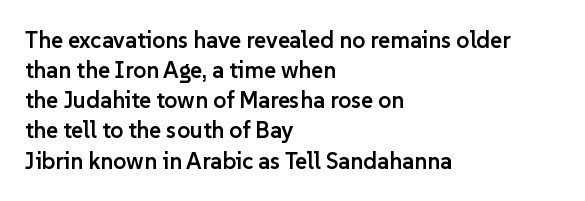
Q: Is the text bold? A: Semi-bold.
Q: Is the text italic (slanted)? A: No, it is upright.
Q: Is the text underlined? A: No.
Q: How is the paragraph aligned? A: Left-aligned.
Q: Is the spacing between letters normal or unusually wide? A: Normal.
Q: Is the spacing between lines tight, normal or loose? A: Normal.
